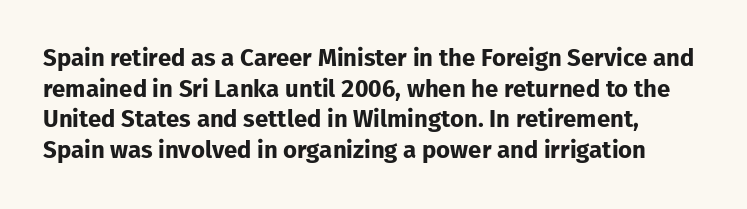
The image shows 24 px bold type, upright; set normal line spacing (1.28x), normal letter spacing, not underlined.
